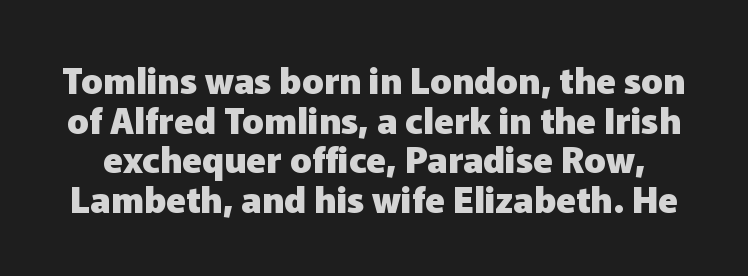
{"serif": "no", "italic": "no", "bold": "yes", "weight": "heavy", "width": "normal", "stroke_contrast": "low", "x_height": "medium", "monospaced": "no", "underline": "no", "line_spacing": "tight", "line_spacing_ratio": 1.1, "letter_spacing": "normal", "letter_spacing_em": 0.0, "glyph_px": 36}
